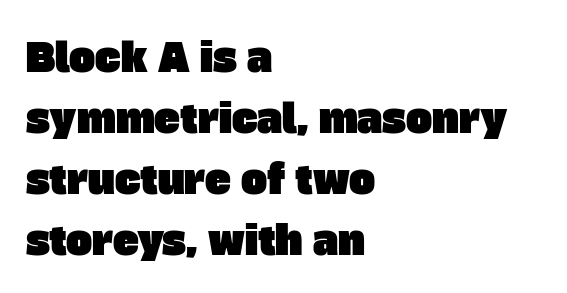
{"serif": "no", "width": "normal", "stroke_contrast": "low", "x_height": "large", "monospaced": "no", "underline": "no", "align": "left", "line_spacing": "normal", "line_spacing_ratio": 1.56, "letter_spacing": "normal", "letter_spacing_em": 0.0, "glyph_px": 39}
